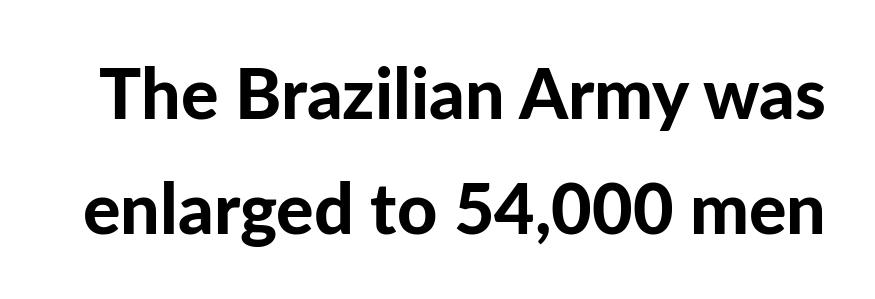
The image shows 70 px bold sans-serif type, upright; set normal line spacing (1.65x), normal letter spacing, not underlined; low stroke contrast and a medium x-height.
